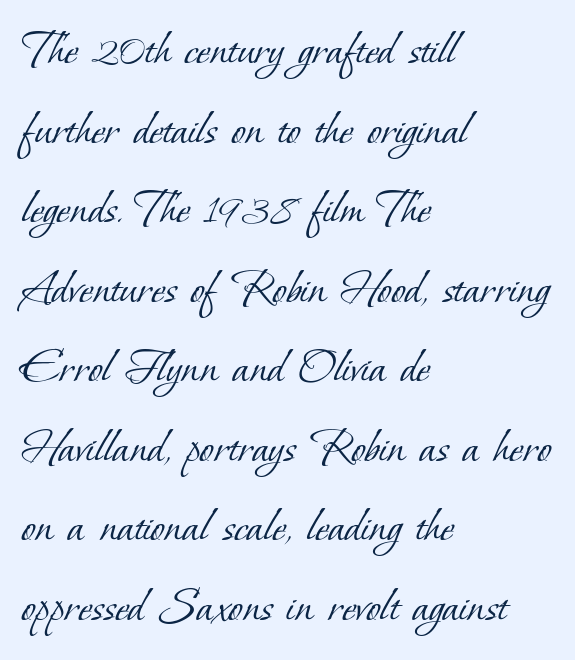
The image shows 52 px light serif type; set left-aligned, normal line spacing (1.53x), normal letter spacing, not underlined; low stroke contrast and a small x-height.
